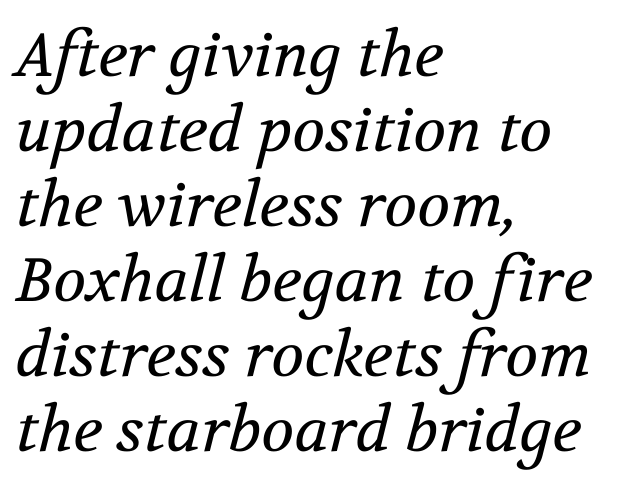
{"serif": "yes", "italic": "yes", "lean": "right", "slant_degrees": 12, "bold": "no", "weight": "regular", "width": "normal", "stroke_contrast": "medium", "x_height": "medium", "monospaced": "no", "underline": "no", "align": "left", "line_spacing_ratio": 1.23, "letter_spacing": "normal", "letter_spacing_em": 0.0, "glyph_px": 61}
